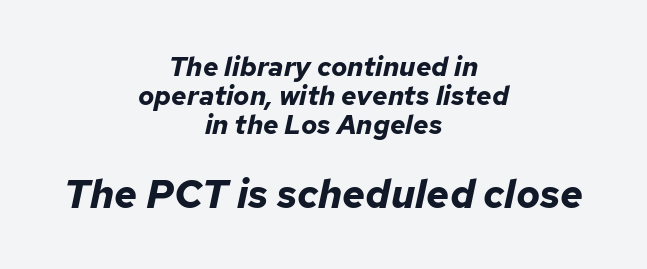
Q: Is the text bold? A: Yes.
Q: Is the text italic (slanted)? A: Yes, it leans right by about 12 degrees.
Q: Is the text underlined? A: No.
Q: How is the paragraph aligned? A: Centered.
Q: Is the spacing between letters normal or unusually wide? A: Normal.
Q: Is the spacing between lines tight, normal or loose? A: Tight.
Q: Which block of text is set in a larger size, the first (top) or the second (bottom)? A: The second (bottom) one.
Q: Width (condensed, normal, or wide)? A: Normal.
Q: Stroke contrast? A: Low.
Q: x-height? A: Medium.
Q: Monospaced? A: No.
